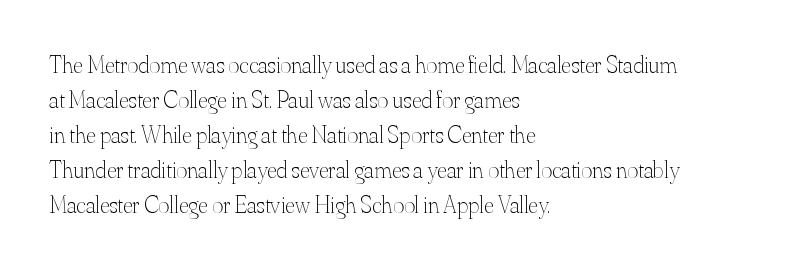
Q: Is the text bold? A: No.
Q: Is the text italic (slanted)? A: No, it is upright.
Q: Is the text underlined? A: No.
Q: How is the paragraph aligned? A: Left-aligned.
Q: Is the spacing between letters normal or unusually wide? A: Normal.
Q: Is the spacing between lines tight, normal or loose? A: Normal.
